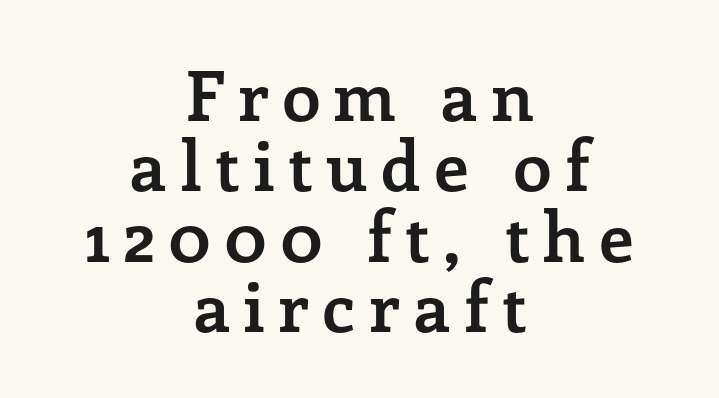
The image shows 69 px semibold serif type, upright; set centered, tight line spacing (1.02x), not underlined; low stroke contrast and a medium x-height.
